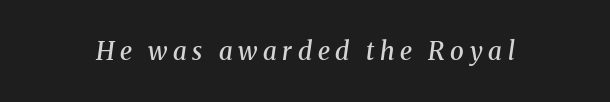
{"italic": "yes", "lean": "right", "slant_degrees": 8, "bold": "semi", "underline": "no", "letter_spacing": "wide", "letter_spacing_em": 0.23, "glyph_px": 25}
